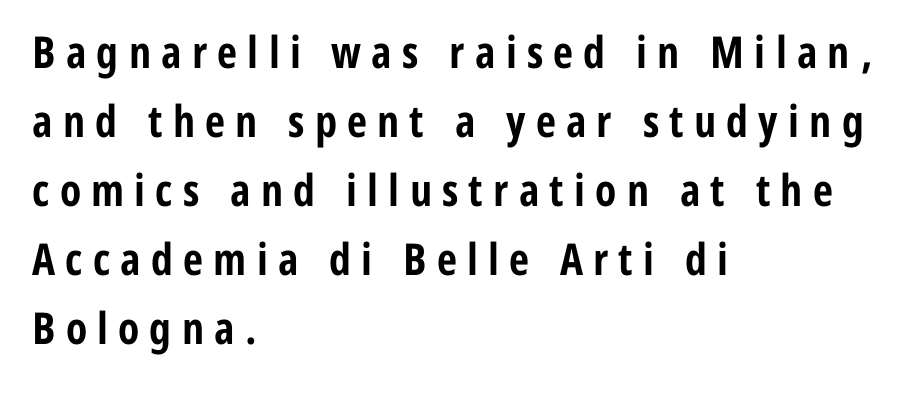
{"serif": "no", "italic": "no", "bold": "yes", "weight": "bold", "width": "condensed", "stroke_contrast": "low", "x_height": "medium", "monospaced": "no", "underline": "no", "align": "left", "line_spacing": "normal", "line_spacing_ratio": 1.57, "letter_spacing": "wide", "letter_spacing_em": 0.23, "glyph_px": 44}
